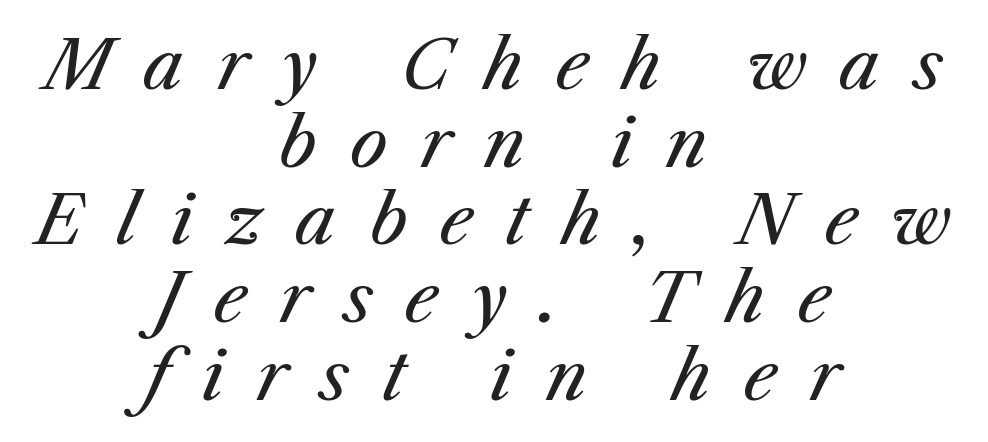
The image shows 67 px regular-weight type, italic (leaning right); set centered, line spacing 1.16x, unusually wide letter spacing (+0.49 em), not underlined; medium stroke contrast and a medium x-height.
